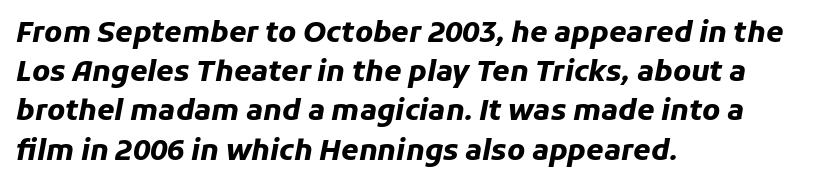
Q: Is the text bold? A: Yes.
Q: Is the text italic (slanted)? A: Yes, it leans right by about 11 degrees.
Q: Is the text underlined? A: No.
Q: How is the paragraph aligned? A: Left-aligned.
Q: Is the spacing between letters normal or unusually wide? A: Normal.
Q: Is the spacing between lines tight, normal or loose? A: Normal.
Q: Width (condensed, normal, or wide)? A: Normal.
Q: Stroke contrast? A: Low.
Q: x-height? A: Medium.
Q: Monospaced? A: No.
